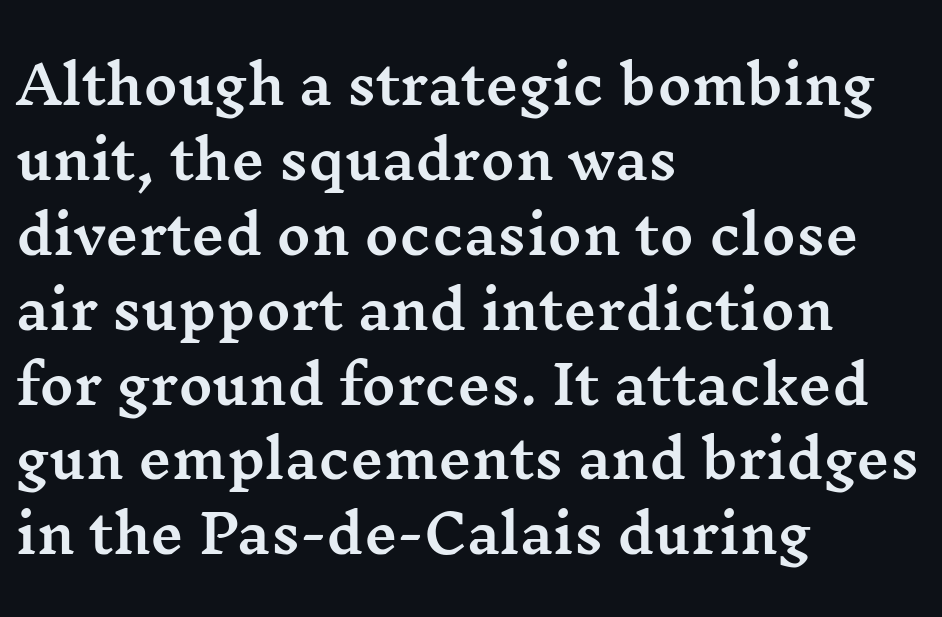
These lines are set flush left with a ragged right edge. No word sits above an underline. Characters follow at the spacing the type designer built in. The text was rendered using a seriffed face with decorative stroke endings.
